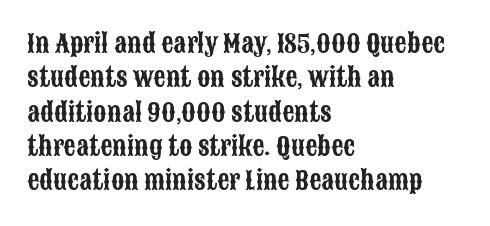
Q: Is the text italic (slanted)? A: No, it is upright.
Q: Is the text underlined? A: No.
Q: How is the paragraph aligned? A: Left-aligned.
Q: Is the spacing between letters normal or unusually wide? A: Normal.
Q: Is the spacing between lines tight, normal or loose? A: Normal.
